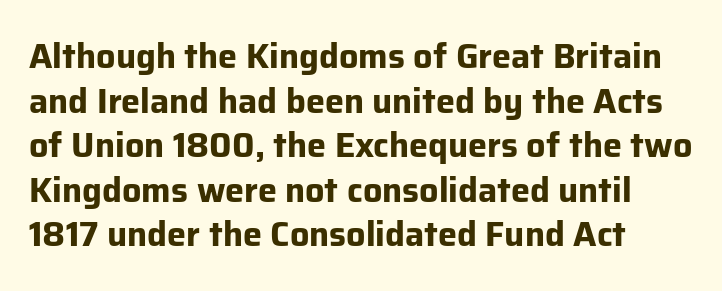
{"serif": "no", "italic": "no", "bold": "yes", "weight": "bold", "width": "normal", "stroke_contrast": "low", "x_height": "medium", "monospaced": "no", "underline": "no", "align": "left", "line_spacing": "normal", "line_spacing_ratio": 1.31, "letter_spacing": "normal", "letter_spacing_em": 0.0, "glyph_px": 34}
